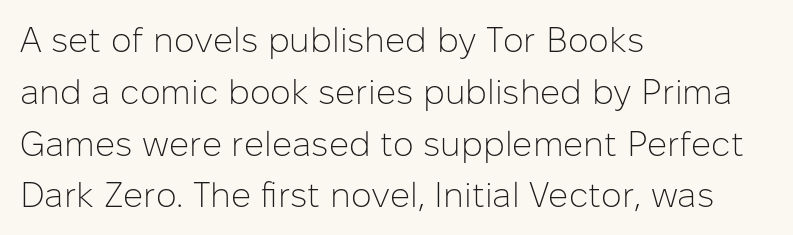
{"serif": "no", "italic": "no", "bold": "no", "weight": "light", "width": "normal", "stroke_contrast": "low", "x_height": "medium", "monospaced": "no", "underline": "no", "align": "left", "line_spacing": "normal", "line_spacing_ratio": 1.48, "letter_spacing": "normal", "letter_spacing_em": 0.0, "glyph_px": 35}
